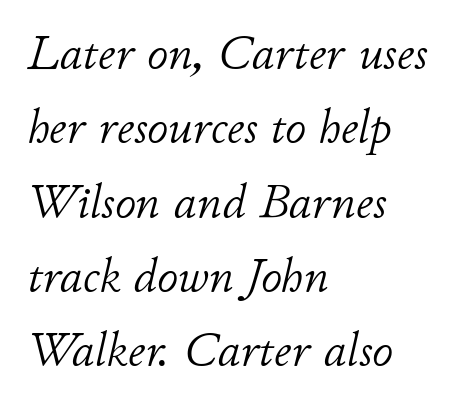
Students, note that the glyphs here touch the page at normal intervals. Stroke mass is kept to a normal reading level or below. Interline gaps are of average width in this sample. Casual observation: everything's shoved over to the left.
